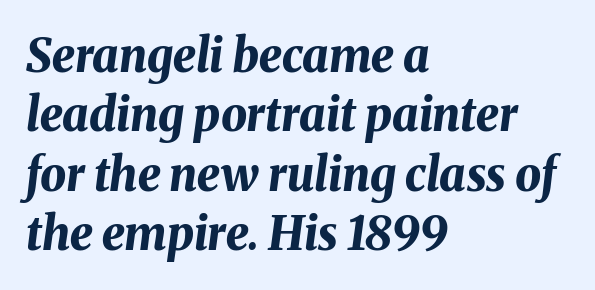
Q: Is the text bold? A: Yes.
Q: Is the text italic (slanted)? A: Yes, it leans right by about 8 degrees.
Q: Is the text underlined? A: No.
Q: How is the paragraph aligned? A: Left-aligned.
Q: Is the spacing between letters normal or unusually wide? A: Normal.
Q: Is the spacing between lines tight, normal or loose? A: Normal.
Q: Width (condensed, normal, or wide)? A: Normal.
Q: Stroke contrast? A: Medium.
Q: x-height? A: Medium.
Q: Monospaced? A: No.
